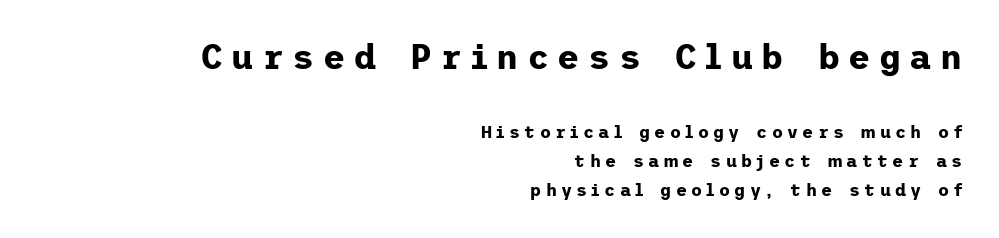
{"serif": "no", "italic": "no", "bold": "yes", "weight": "bold", "width": "normal", "stroke_contrast": "low", "x_height": "medium", "underline": "no", "align": "right", "line_spacing_ratio": 1.71, "letter_spacing": "wide", "letter_spacing_em": 0.25, "larger_block": "first", "size_ratio": 2.0, "glyph_px": 34}
